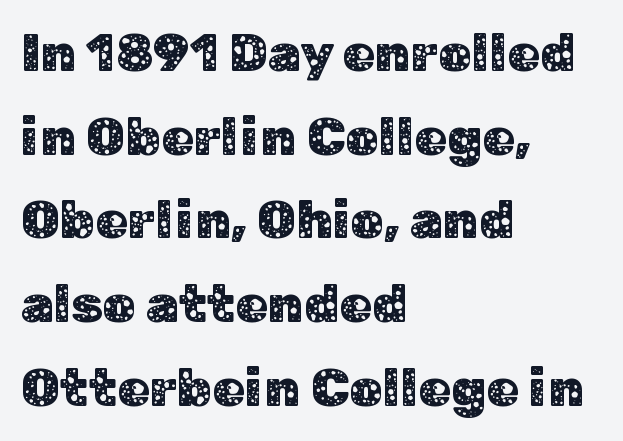
The image shows 53 px sans-serif type, upright; set left-aligned, normal line spacing (1.58x), normal letter spacing, not underlined; low stroke contrast and a medium x-height.
